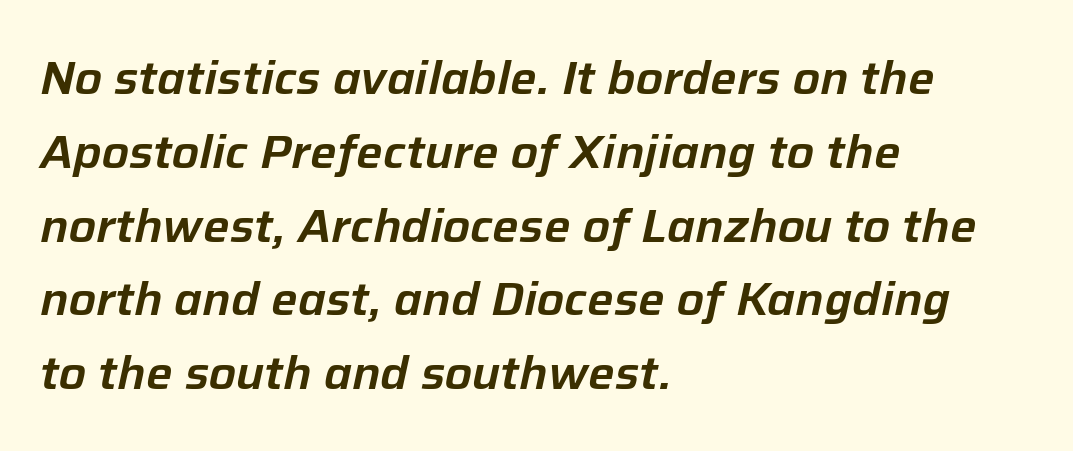
The letters sit at their default tracking, neither squeezed nor spread. There's an unmistakable incline to the writing here. Regular leading. Visually the block forms a straight wall on the left and a jagged coastline on the right. The rendering uses natural spacing where letterforms have individual widths.
